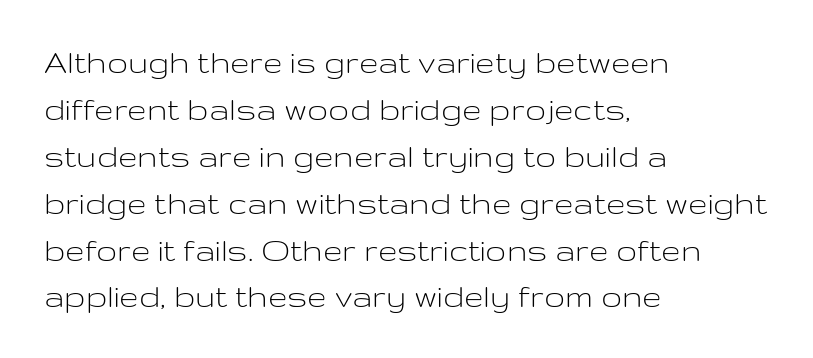
Each new line begins a customary step beneath the previous one. This rendering leaves character spacing at its baseline value. Every stem runs plumb, perpendicular to the baseline. The font family rendered here belongs to the sans-serif group. Line beginnings align vertically; line endings do not.
